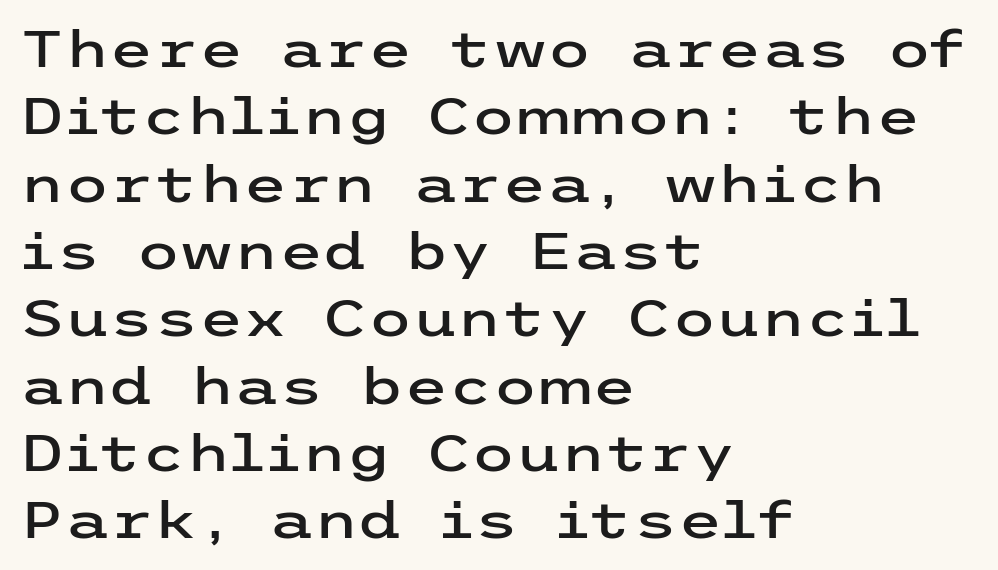
The image shows 51 px wide sans-serif type, upright; set left-aligned, normal line spacing (1.32x), normal letter spacing, not underlined; low stroke contrast and a medium x-height.
